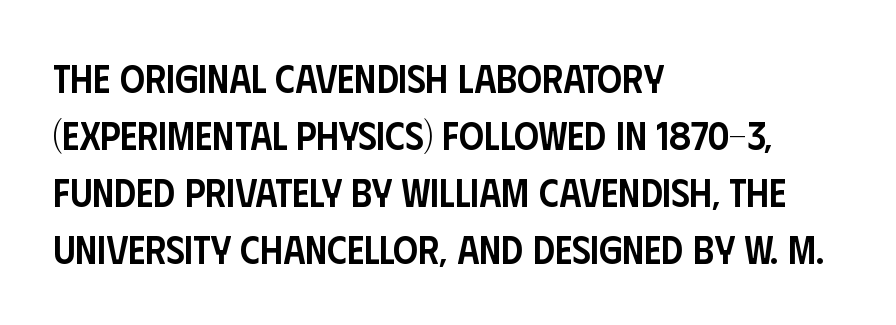
The image shows 39 px semibold, condensed sans-serif type, upright; set left-aligned, normal line spacing (1.46x), normal letter spacing, not underlined; low stroke contrast and a large x-height.
